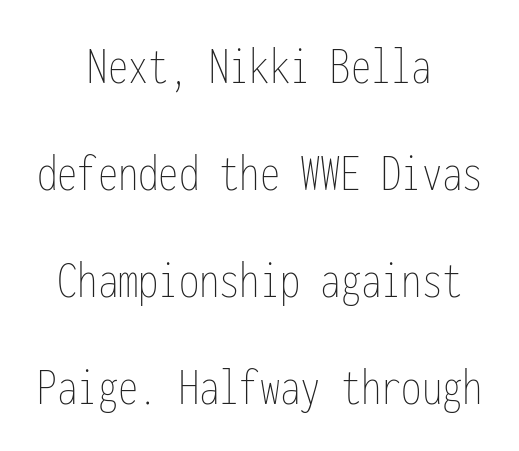
The image shows 54 px thin, condensed type, upright, monospaced; set centered, loose line spacing (1.98x), normal letter spacing, not underlined; low stroke contrast and a medium x-height.
